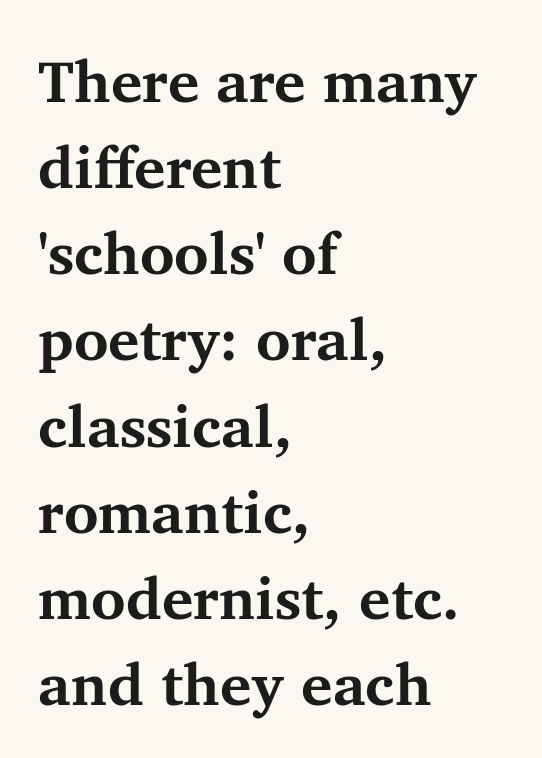
The image shows 59 px bold serif type, upright; set left-aligned, normal line spacing (1.46x), normal letter spacing, not underlined; medium stroke contrast and a medium x-height.
